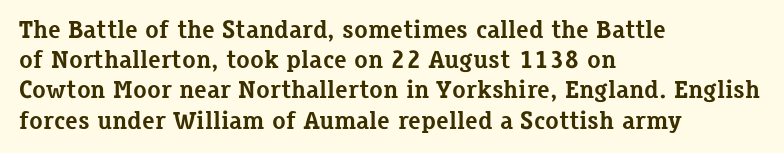
The passage shown is emphatically bold. The space directly below the letters is spotless. Tracking here is standard; glyphs follow each other at the usual distance. Where is the straight margin? On the left.
